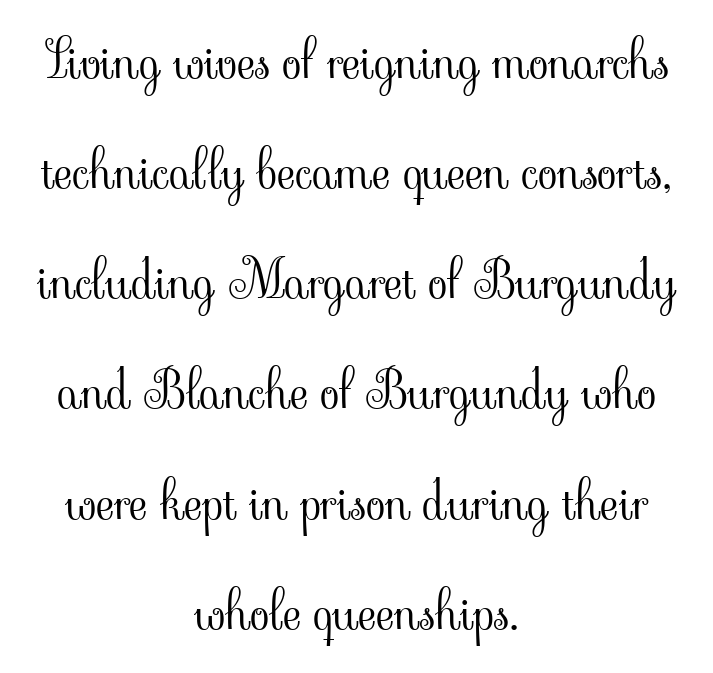
Q: Is the text bold? A: No.
Q: Is the text italic (slanted)? A: No, it is upright.
Q: Is the typeface a serif or a sans-serif typeface? A: Serif.
Q: Is the text underlined? A: No.
Q: How is the paragraph aligned? A: Centered.
Q: Is the spacing between letters normal or unusually wide? A: Normal.
Q: Is the spacing between lines tight, normal or loose? A: Loose.
Q: Width (condensed, normal, or wide)? A: Normal.
Q: Stroke contrast? A: Low.
Q: x-height? A: Small.
Q: Monospaced? A: No.
